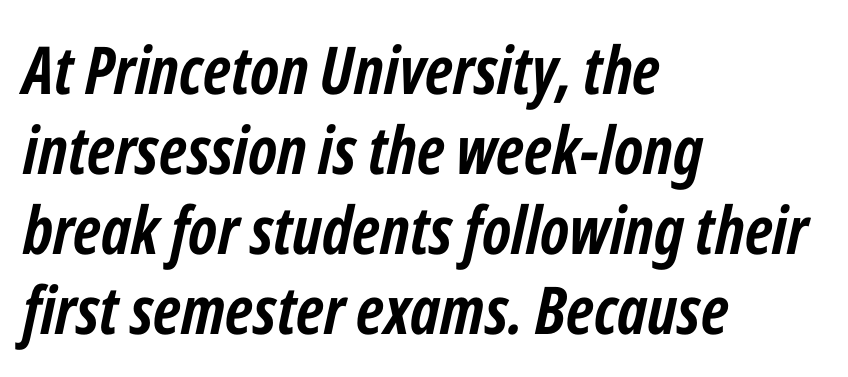
{"italic": "yes", "lean": "right", "slant_degrees": 12, "bold": "yes", "weight": "semibold", "width": "condensed", "stroke_contrast": "low", "x_height": "medium", "monospaced": "no", "underline": "no", "align": "left", "line_spacing_ratio": 1.21, "letter_spacing": "normal", "letter_spacing_em": 0.0, "glyph_px": 66}
